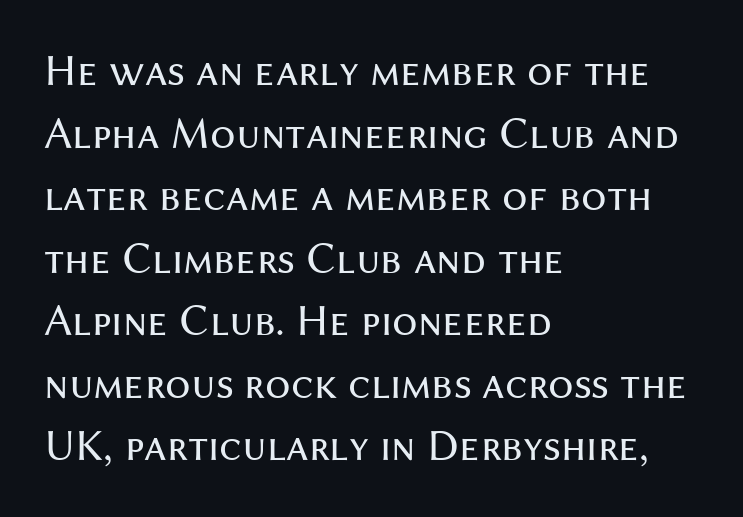
Q: Is the text bold? A: No.
Q: Is the text italic (slanted)? A: No, it is upright.
Q: Is the typeface a serif or a sans-serif typeface? A: Sans-serif.
Q: Is the text underlined? A: No.
Q: How is the paragraph aligned? A: Left-aligned.
Q: Is the spacing between letters normal or unusually wide? A: Normal.
Q: Is the spacing between lines tight, normal or loose? A: Normal.
Q: Width (condensed, normal, or wide)? A: Normal.
Q: Stroke contrast? A: Medium.
Q: x-height? A: Medium.
Q: Monospaced? A: No.
